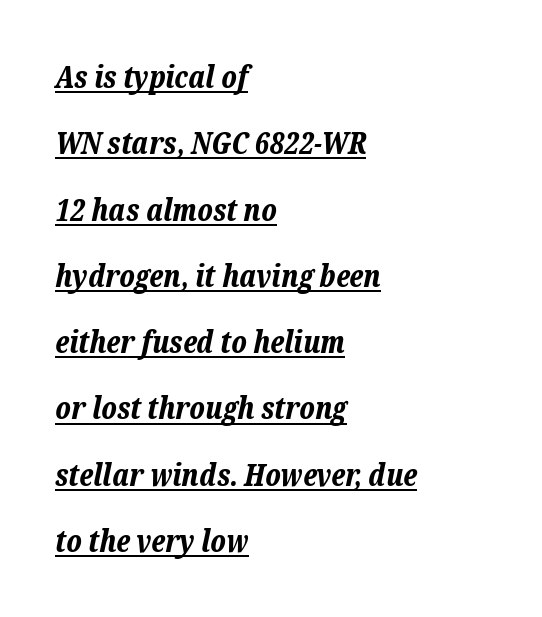
The image shows 30 px bold type, italic (leaning right); set left-aligned, loose line spacing (2.21x), normal letter spacing, underlined; low stroke contrast and a medium x-height.
